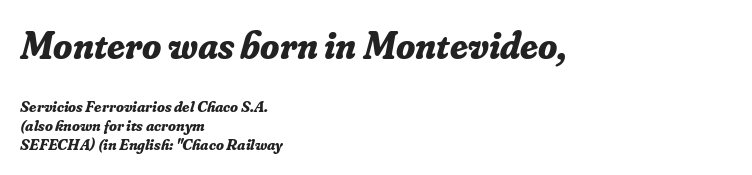
The image shows 39 px bold serif type, italic (leaning right); set left-aligned, line spacing 1.16x, normal letter spacing, not underlined; the first (top) block is 2.44x larger; low stroke contrast and a small x-height.
